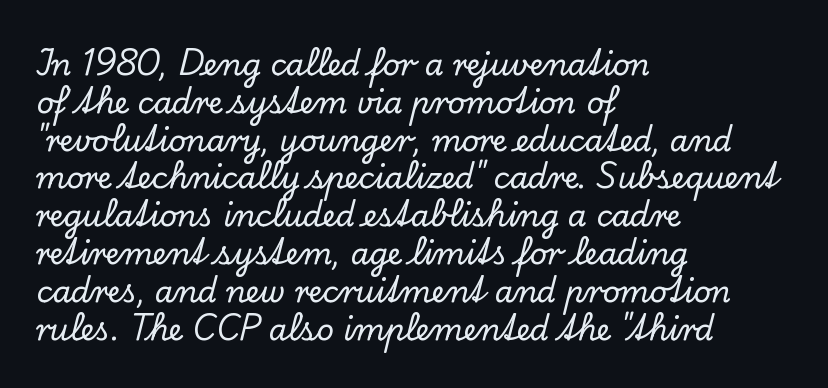
Q: Is the text italic (slanted)? A: Yes.
Q: Is the typeface a serif or a sans-serif typeface? A: Serif.
Q: Is the text underlined? A: No.
Q: How is the paragraph aligned? A: Left-aligned.
Q: Is the spacing between letters normal or unusually wide? A: Normal.
Q: Is the spacing between lines tight, normal or loose? A: Normal.
Q: Width (condensed, normal, or wide)? A: Normal.
Q: Stroke contrast? A: Low.
Q: x-height? A: Small.
Q: Monospaced? A: No.
